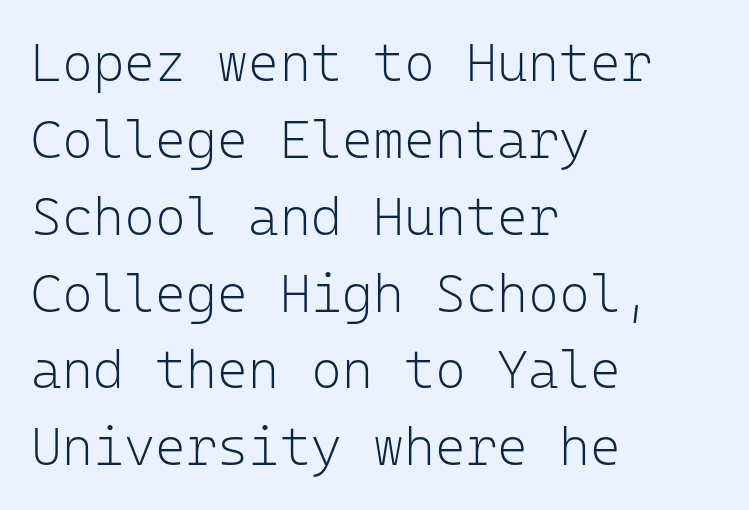
The image shows 53 px light sans-serif type, upright, monospaced; set left-aligned, normal line spacing (1.45x), normal letter spacing, not underlined; low stroke contrast and a medium x-height.
